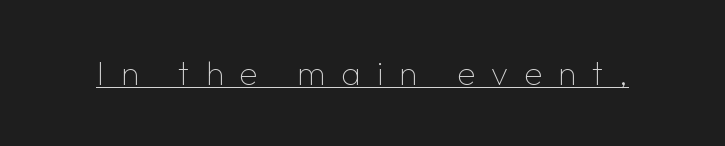
{"serif": "no", "italic": "no", "bold": "no", "weight": "thin", "width": "normal", "stroke_contrast": "low", "x_height": "medium", "monospaced": "no", "underline": "yes", "letter_spacing": "wide", "letter_spacing_em": 0.49, "glyph_px": 33}
